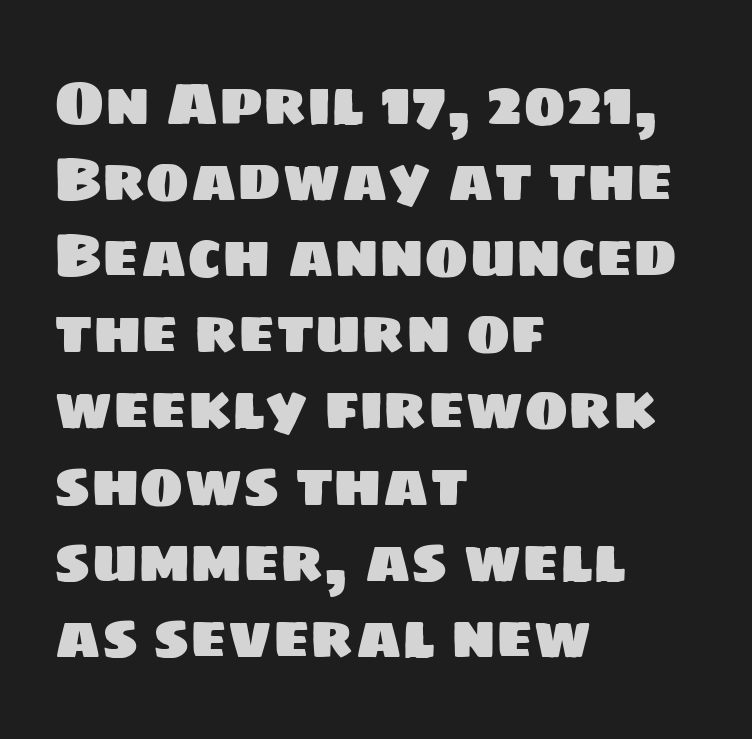
{"serif": "no", "width": "normal", "stroke_contrast": "low", "x_height": "large", "monospaced": "no", "underline": "no", "align": "left", "line_spacing": "normal", "line_spacing_ratio": 1.29, "letter_spacing": "normal", "letter_spacing_em": 0.0, "glyph_px": 59}
